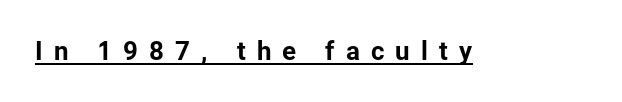
This sample uses an upright cut, with every glyph sitting square on the baseline. Notice how a bar underscores the lettering throughout. Substantial extra tracking has been applied to these lines.
